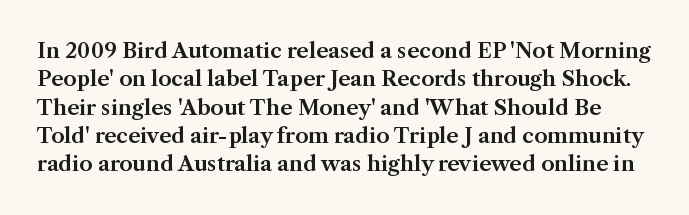
{"italic": "no", "underline": "no", "line_spacing": "normal", "line_spacing_ratio": 1.35, "letter_spacing": "normal", "letter_spacing_em": 0.0, "glyph_px": 21}
